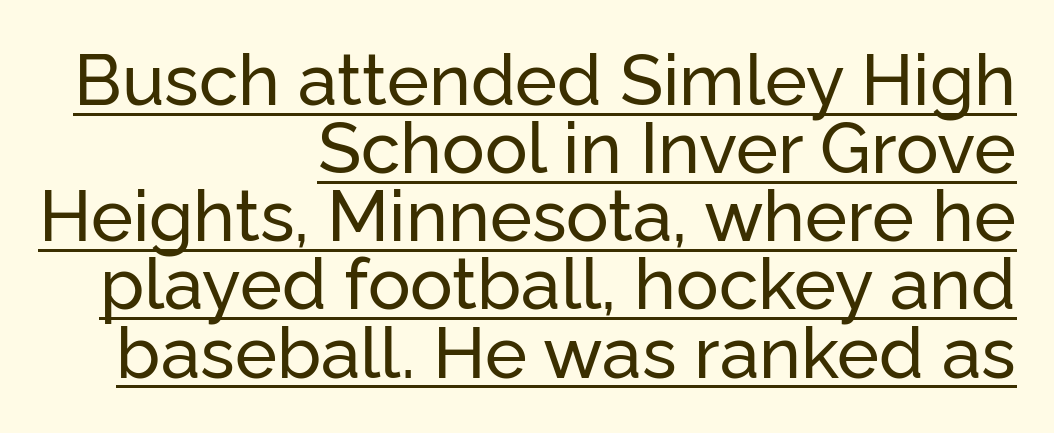
Q: Is the text italic (slanted)? A: No, it is upright.
Q: Is the typeface a serif or a sans-serif typeface? A: Sans-serif.
Q: Is the text underlined? A: Yes.
Q: How is the paragraph aligned? A: Right-aligned.
Q: Is the spacing between letters normal or unusually wide? A: Normal.
Q: Is the spacing between lines tight, normal or loose? A: Tight.
Q: Width (condensed, normal, or wide)? A: Normal.
Q: Stroke contrast? A: Low.
Q: x-height? A: Medium.
Q: Monospaced? A: No.
